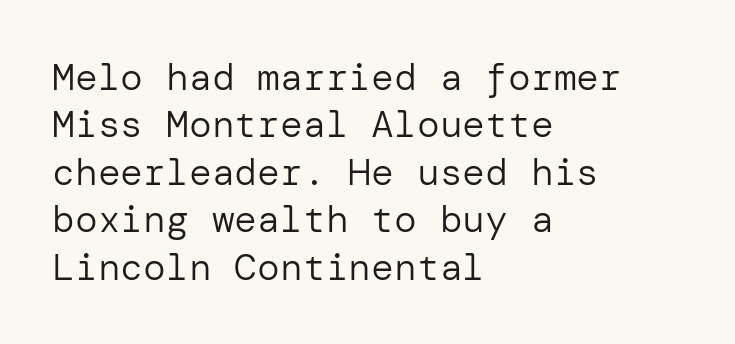
{"serif": "no", "italic": "no", "bold": "no", "weight": "regular", "width": "normal", "stroke_contrast": "low", "x_height": "medium", "underline": "no", "align": "left", "line_spacing": "normal", "line_spacing_ratio": 1.25, "letter_spacing": "normal", "letter_spacing_em": 0.0, "glyph_px": 38}
